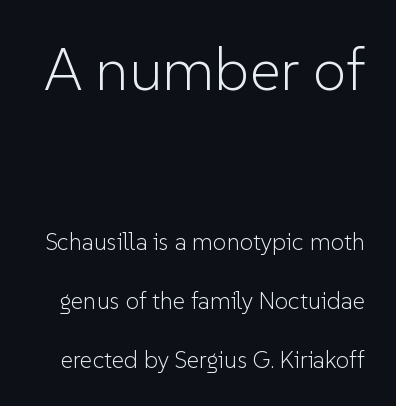
The image shows 60 px light sans-serif type, upright; set loose line spacing (2.45x), normal letter spacing, not underlined; the first (top) block is 2.5x larger; low stroke contrast and a medium x-height.
